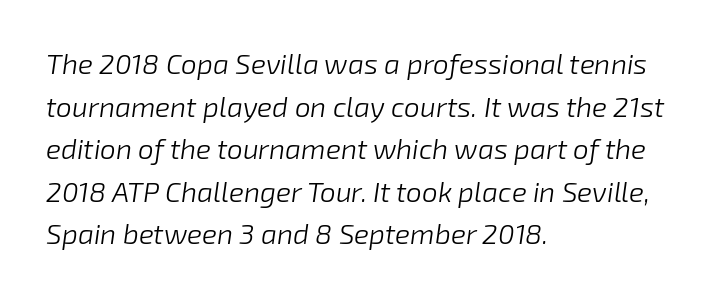
Proportional: the letters do not fall into vertical columns. Yep, that's italic — everything's leaning. A clean baseline with only descenders dipping below it. The line texture is even and compact thanks to regular tracking.
